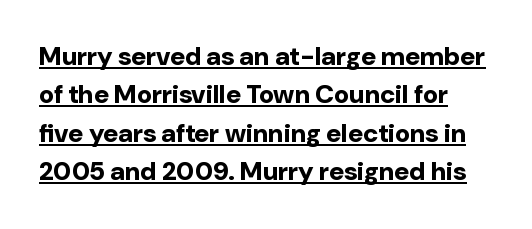
The face used here appears with an underline applied. Regular leading. The font is running at its bold setting. The lettering holds an erect, upright posture throughout. Glyph-to-glyph distance matches everyday printed text.
